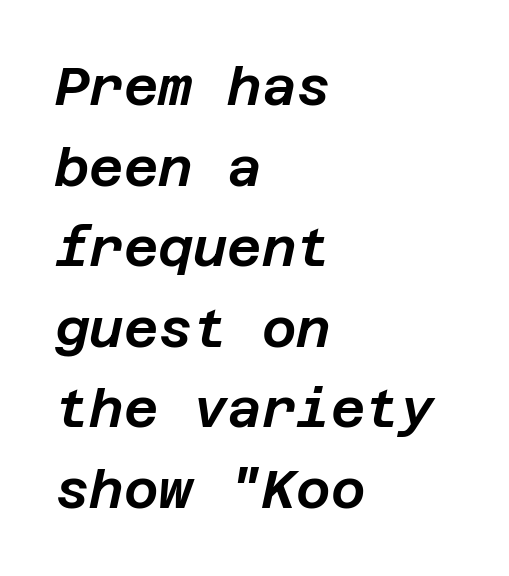
Slanted lettering throughout. This sample keeps an unexceptional amount of space between lines. The gaps between neighbouring characters are ordinary and unremarkable. A classic flush-left, rag-right setting is used for this passage. The zone under the glyphs is completely vacant.
